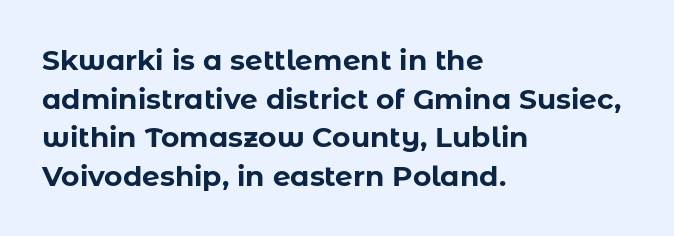
The image shows 28 px bold sans-serif type, upright; set left-aligned, normal line spacing (1.38x), normal letter spacing, not underlined; low stroke contrast and a medium x-height.
